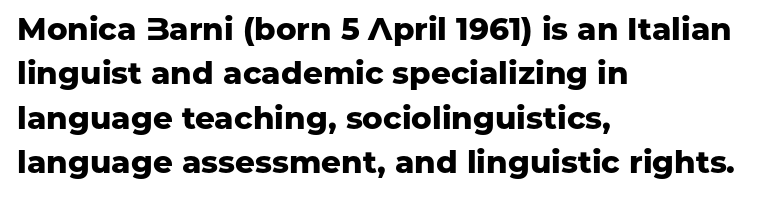
Q: Is the text bold? A: Yes.
Q: Is the text italic (slanted)? A: No, it is upright.
Q: Is the typeface a serif or a sans-serif typeface? A: Sans-serif.
Q: Is the text underlined? A: No.
Q: How is the paragraph aligned? A: Left-aligned.
Q: Is the spacing between letters normal or unusually wide? A: Normal.
Q: Is the spacing between lines tight, normal or loose? A: Normal.
Q: Width (condensed, normal, or wide)? A: Normal.
Q: Stroke contrast? A: Low.
Q: x-height? A: Medium.
Q: Monospaced? A: No.
